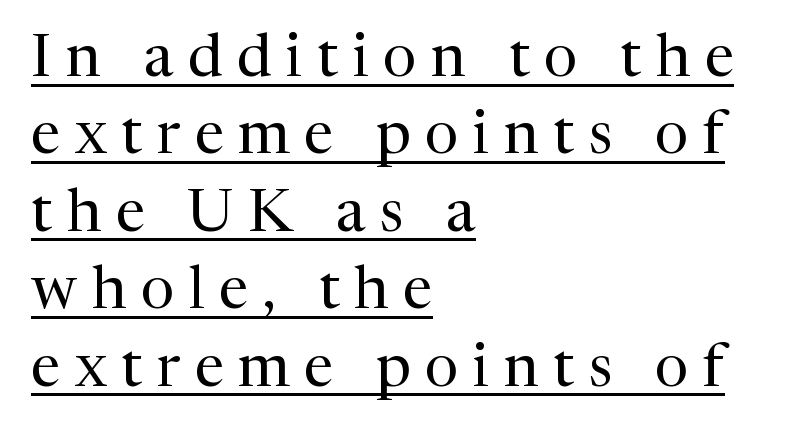
The image shows 60 px regular-weight serif type, upright; set left-aligned, normal line spacing (1.29x), unusually wide letter spacing (+0.24 em), underlined; medium stroke contrast and a medium x-height.
